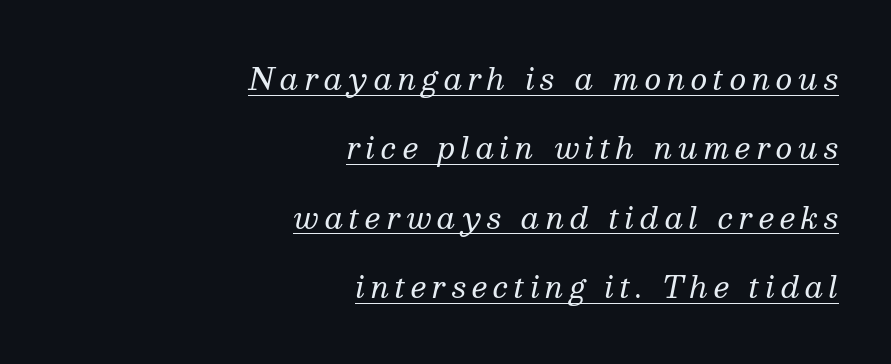
The image shows 29 px regular-weight serif type, italic (leaning right); set right-aligned, loose line spacing (2.39x), unusually wide letter spacing (+0.2 em), underlined; medium stroke contrast and a medium x-height.
